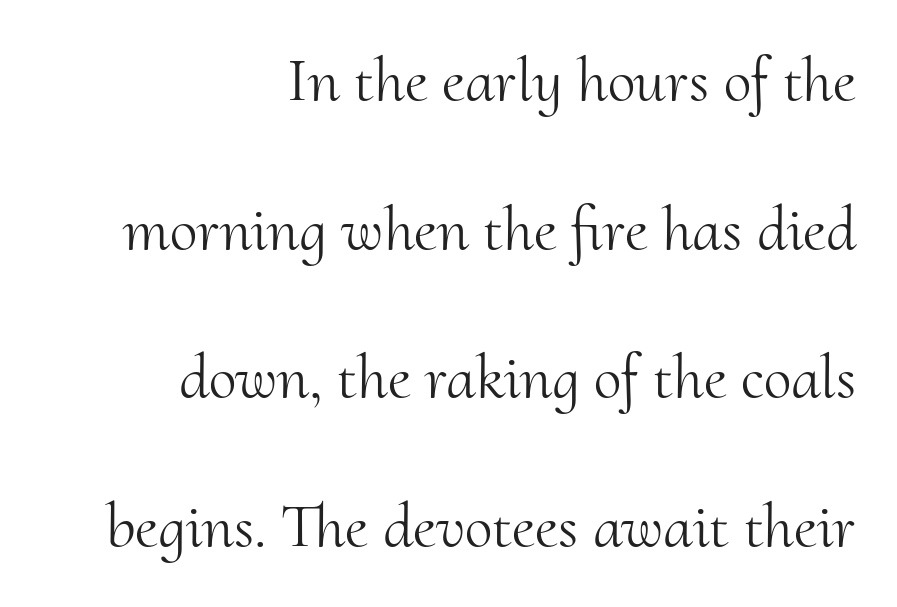
{"serif": "yes", "italic": "no", "bold": "no", "weight": "light", "width": "normal", "stroke_contrast": "medium", "x_height": "small", "monospaced": "no", "underline": "no", "align": "right", "line_spacing": "loose", "line_spacing_ratio": 2.36, "letter_spacing": "normal", "letter_spacing_em": 0.0, "glyph_px": 63}
